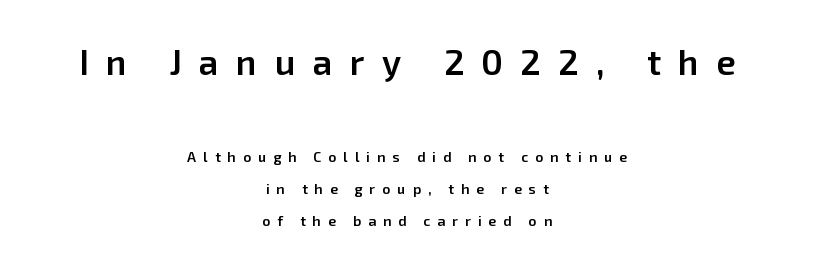
The space directly below the letters is spotless. Summary of vertical rhythm: relaxed, with wide interline spacing. Casual observation: everything's sitting right in the middle. Posture: upright roman. Honestly, the letter spacing is so wide it's the main thing you notice. The emphasis by scale lands on block number one, above.
